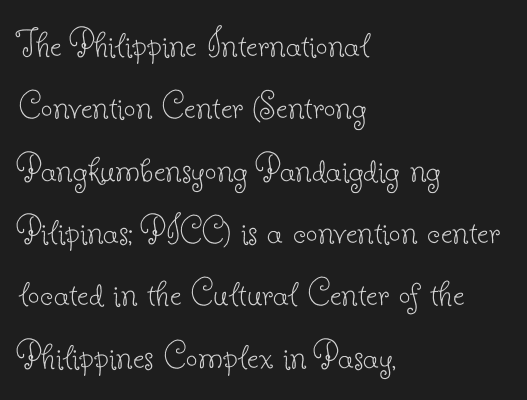
{"serif": "yes", "italic": "no", "bold": "no", "weight": "thin", "width": "normal", "stroke_contrast": "low", "x_height": "small", "monospaced": "no", "underline": "no", "align": "left", "line_spacing": "normal", "line_spacing_ratio": 1.52, "letter_spacing": "normal", "letter_spacing_em": 0.0, "glyph_px": 41}
